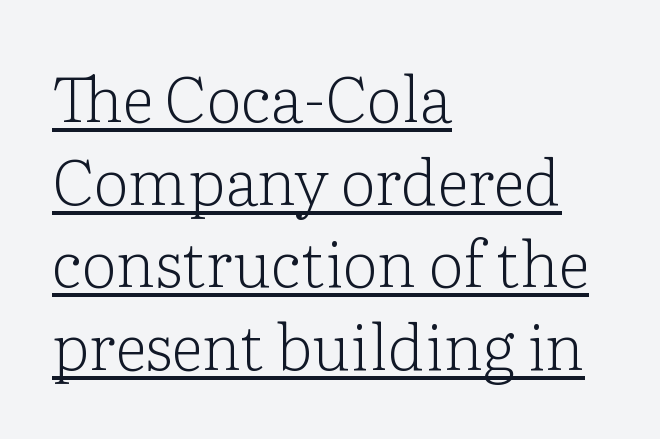
The specimen includes a rule beneath the text block's lines. Which margin do the lines hug? The left one — the right edge is uneven. The strokes are not fattened; the text isn't bold. The rendering uses natural spacing where letterforms have individual widths.
